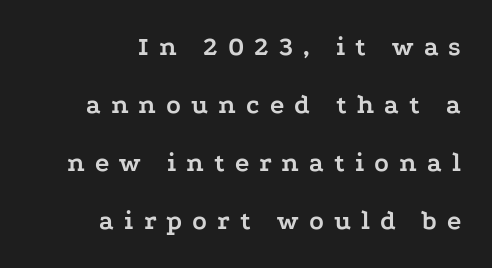
Alignment: flush right. The strip under each line holds only bare page. Designer's note — italics off, roman on. A typesetter would call this leading open, well beyond the default. What stands out about the letter spacing? Its width — letters are far apart. The characters look thick and weighty, a clear bold.
